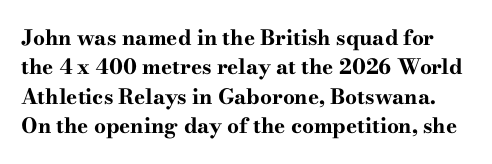
Look at the tracking — it's just the regular setting, nothing added. Honestly, the row spacing looks completely unremarkable. The strip under each line holds only bare page. This is the regular roman posture of the typeface. As a designer I'd log this as weight 700, bold.
